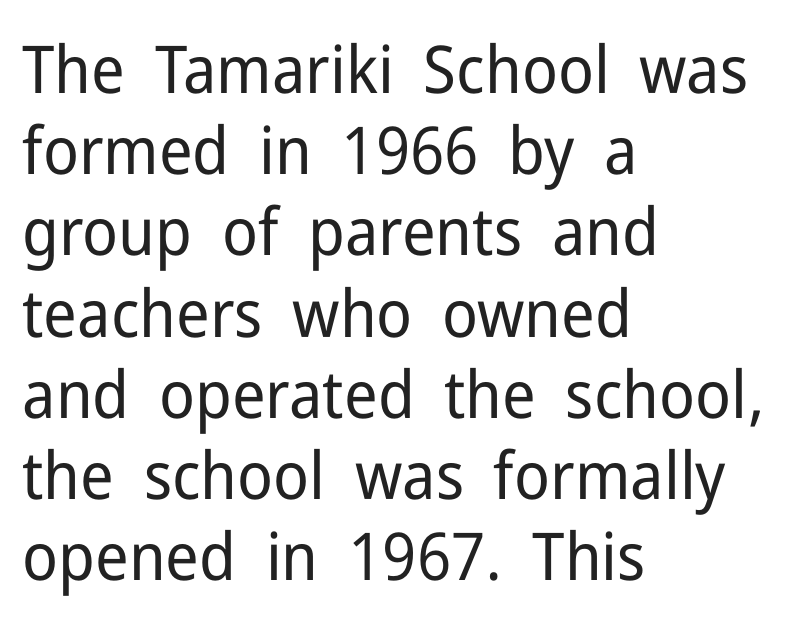
Q: Is the text bold? A: No.
Q: Is the text italic (slanted)? A: No, it is upright.
Q: Is the typeface a serif or a sans-serif typeface? A: Sans-serif.
Q: Is the text underlined? A: No.
Q: How is the paragraph aligned? A: Left-aligned.
Q: Is the spacing between letters normal or unusually wide? A: Normal.
Q: Width (condensed, normal, or wide)? A: Normal.
Q: Stroke contrast? A: Low.
Q: x-height? A: Medium.
Q: Monospaced? A: No.
